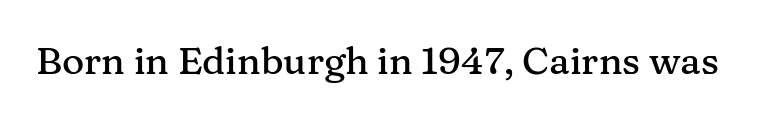
Q: Is the text italic (slanted)? A: No, it is upright.
Q: Is the typeface a serif or a sans-serif typeface? A: Serif.
Q: Is the text underlined? A: No.
Q: Is the spacing between letters normal or unusually wide? A: Normal.
Q: Width (condensed, normal, or wide)? A: Normal.
Q: Stroke contrast? A: Medium.
Q: x-height? A: Medium.
Q: Monospaced? A: No.
